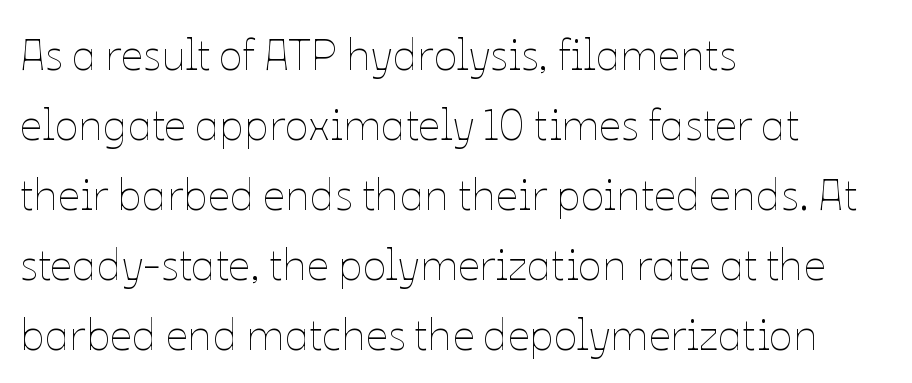
Compared with a typical body face, this is equally light or lighter still. Tall strokes in this sample are plumb rather than angled. Line beginnings align vertically; line endings do not. Character widths vary here, with narrow letters taking less room than wide ones.
